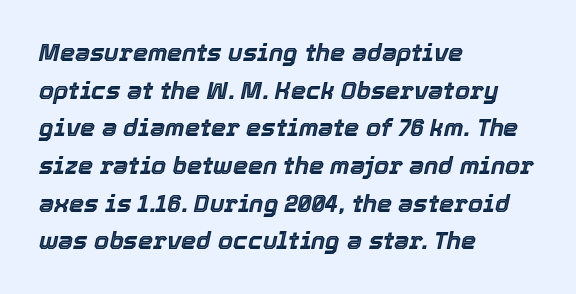
Beneath every word, the page is bare. A typesetter would call this leading conventional body-copy spacing. Glyph-to-glyph distance matches everyday printed text. The letters are slanted; this is an italic face.
